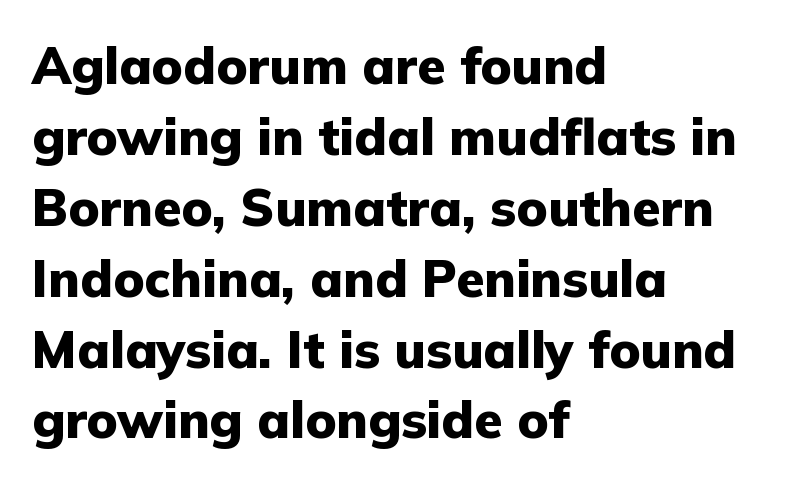
The image shows 51 px heavy sans-serif type, upright; set left-aligned, normal line spacing (1.39x), normal letter spacing, not underlined; low stroke contrast and a medium x-height.
